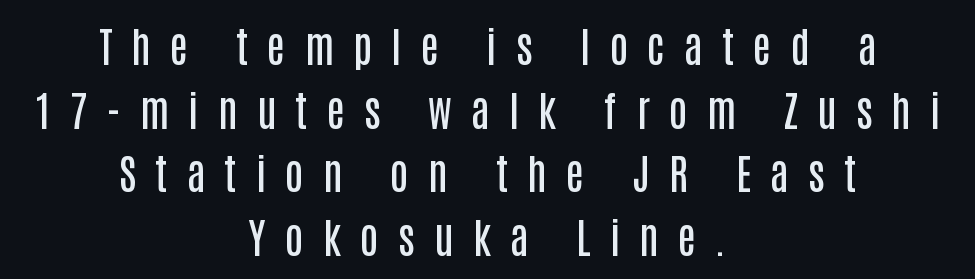
Character widths vary here, with narrow letters taking less room than wide ones. Students, this is semibold: more ink than regular, less than bold. Are there feet on the stems? There aren't — it's a sans. The typography opts for an upright posture over an oblique one.
